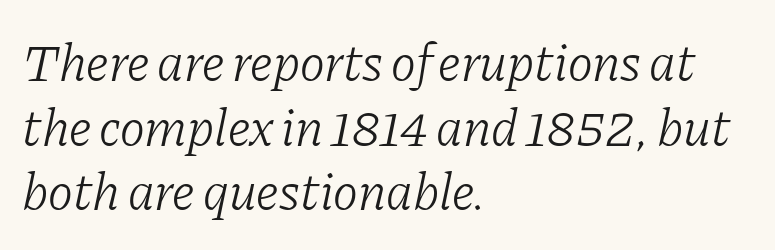
{"serif": "yes", "italic": "yes", "lean": "right", "slant_degrees": 11, "bold": "no", "weight": "light", "width": "normal", "stroke_contrast": "low", "x_height": "medium", "monospaced": "no", "underline": "no", "align": "left", "line_spacing_ratio": 1.22, "letter_spacing": "normal", "letter_spacing_em": 0.0, "glyph_px": 53}
